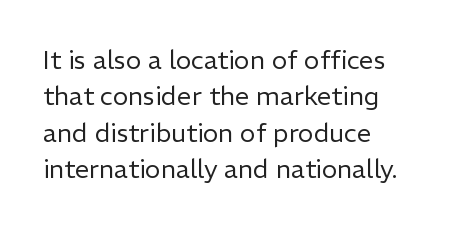
Q: Is the text bold? A: No.
Q: Is the text italic (slanted)? A: No, it is upright.
Q: Is the text underlined? A: No.
Q: How is the paragraph aligned? A: Left-aligned.
Q: Is the spacing between letters normal or unusually wide? A: Normal.
Q: Is the spacing between lines tight, normal or loose? A: Normal.
